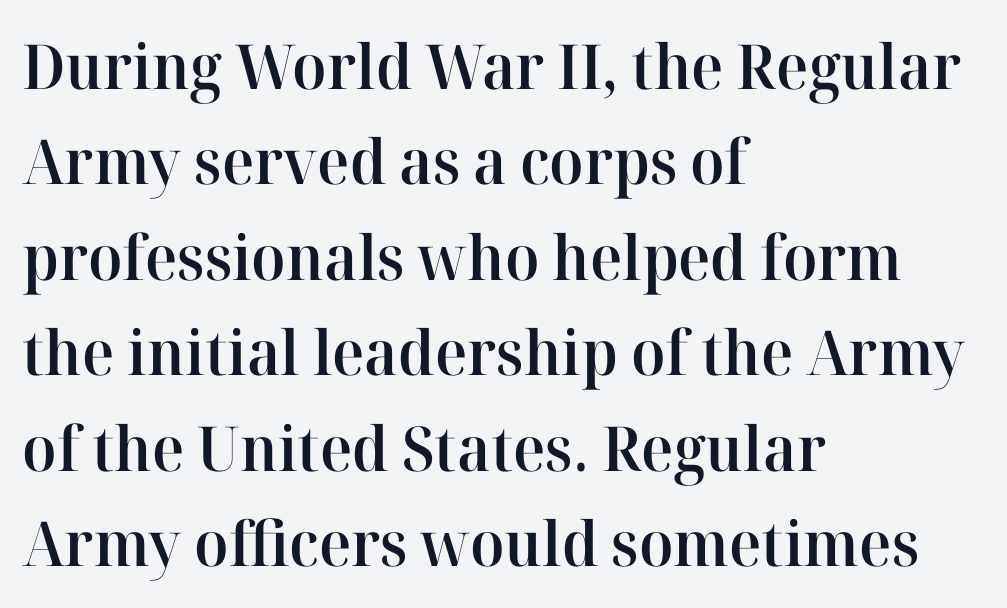
The image shows 62 px semibold serif type, upright; set left-aligned, normal line spacing (1.54x), normal letter spacing, not underlined; high stroke contrast and a medium x-height.
